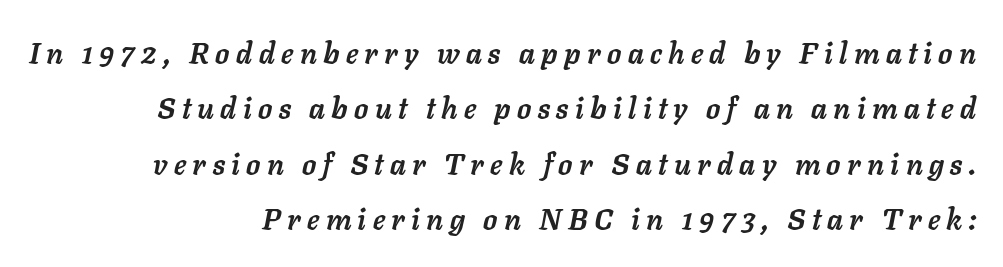
Q: Is the text bold? A: Yes.
Q: Is the text italic (slanted)? A: Yes, it leans right by about 11 degrees.
Q: Is the text underlined? A: No.
Q: How is the paragraph aligned? A: Right-aligned.
Q: Is the spacing between letters normal or unusually wide? A: Unusually wide.
Q: Is the spacing between lines tight, normal or loose? A: Loose.
Q: Width (condensed, normal, or wide)? A: Normal.
Q: Stroke contrast? A: Low.
Q: x-height? A: Medium.
Q: Monospaced? A: No.
